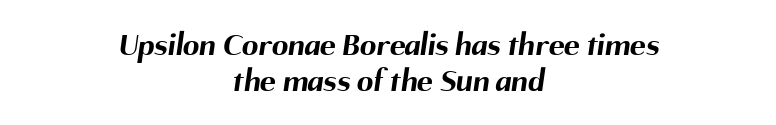
{"serif": "no", "bold": "yes", "weight": "bold", "width": "normal", "stroke_contrast": "medium", "x_height": "medium", "monospaced": "no", "underline": "no", "align": "center", "line_spacing": "tight", "line_spacing_ratio": 1.09, "letter_spacing": "normal", "letter_spacing_em": 0.0, "glyph_px": 33}
